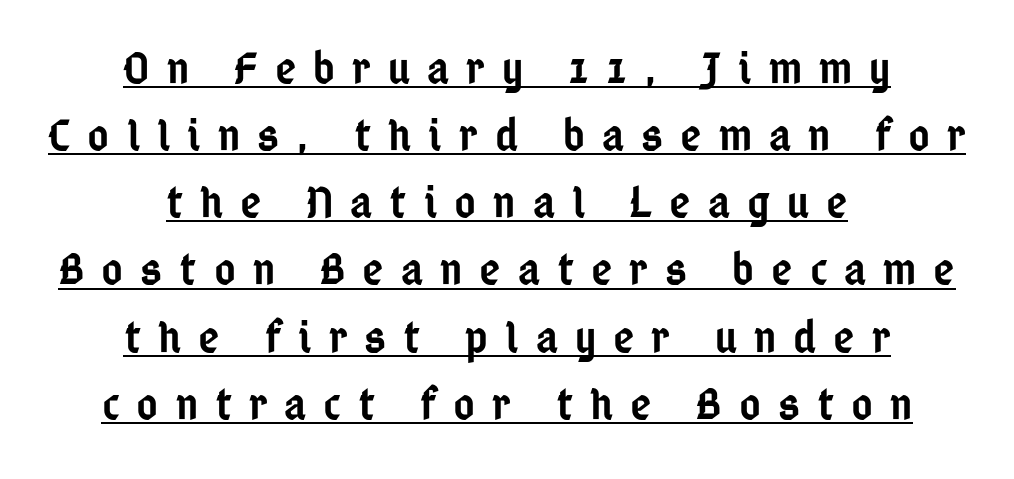
The image shows 46 px semibold, condensed sans-serif type, upright; set centered, normal line spacing (1.46x), unusually wide letter spacing (+0.37 em), underlined; low stroke contrast and a medium x-height.
